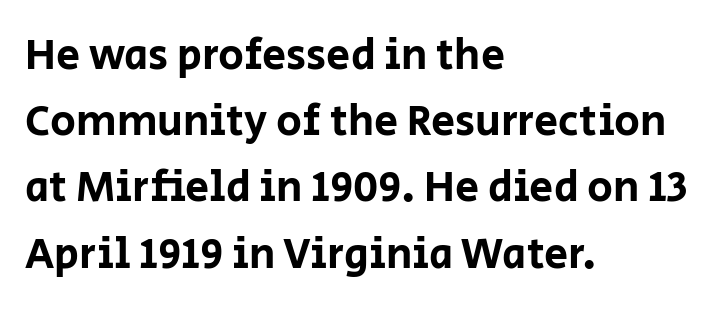
Q: Is the text italic (slanted)? A: No, it is upright.
Q: Is the typeface a serif or a sans-serif typeface? A: Sans-serif.
Q: Is the text underlined? A: No.
Q: How is the paragraph aligned? A: Left-aligned.
Q: Is the spacing between letters normal or unusually wide? A: Normal.
Q: Is the spacing between lines tight, normal or loose? A: Normal.
Q: Width (condensed, normal, or wide)? A: Normal.
Q: Stroke contrast? A: Low.
Q: x-height? A: Large.
Q: Monospaced? A: No.
